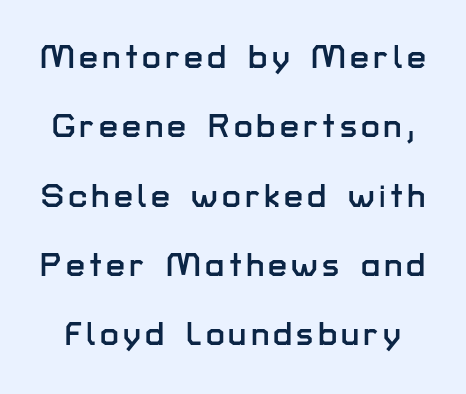
What kind of face is this? One without serifs — a sans. Designer's note — italics off, roman on. Varying glyph widths throughout — classic text-font behaviour. Has an underline been added? It has not.
